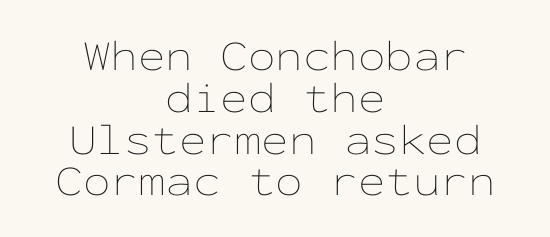
These lines are rendered in a fixed-pitch font. Tall strokes in this sample are plumb rather than angled. These lines keep a tight, regular rhythm from letter to letter. Honestly, the rows look squashed on top of each other.
